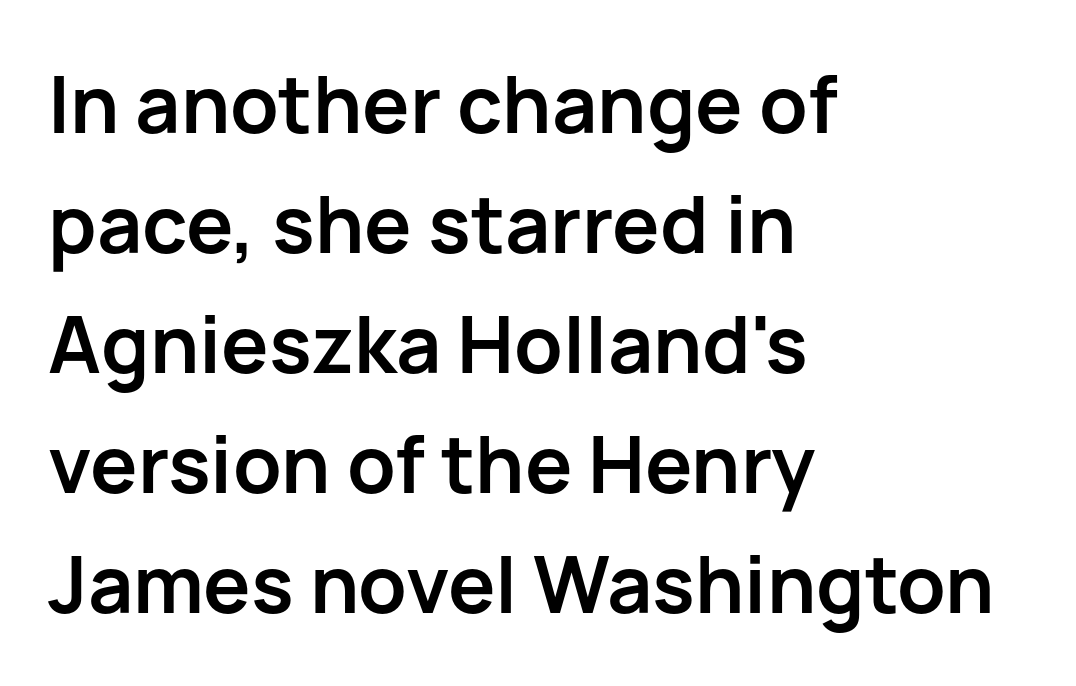
A full-strength bold gives these letters their thick strokes. Words float on clear page, feet unadorned. The glyphs in this specimen are sans serif. Does the lettering tilt? It doesn't — this is upright. The designer left line spacing at the default.
